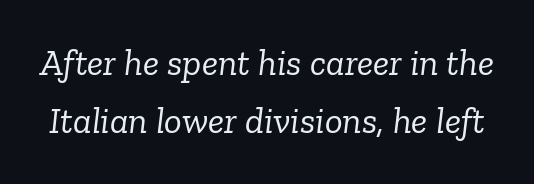
The image shows 37 px light serif type, italic (leaning right); set normal line spacing (1.57x), normal letter spacing, not underlined; low stroke contrast and a medium x-height.
